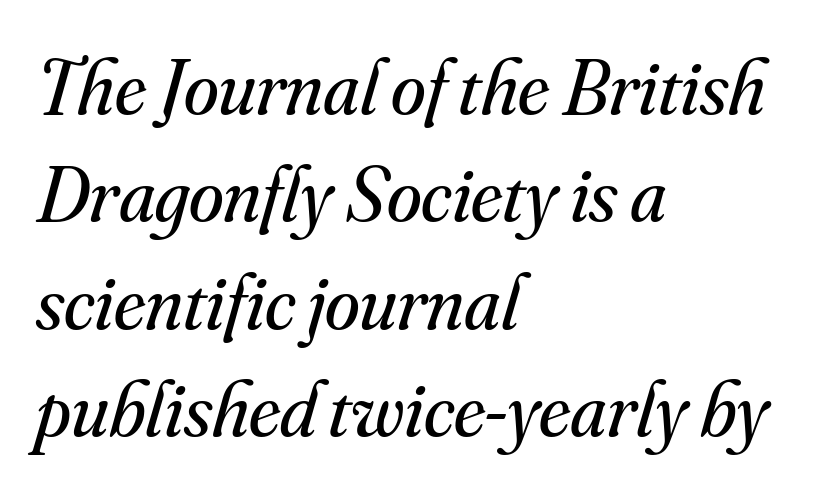
Q: Is the text bold? A: No.
Q: Is the text italic (slanted)? A: Yes, it leans right by about 16 degrees.
Q: Is the typeface a serif or a sans-serif typeface? A: Serif.
Q: Is the text underlined? A: No.
Q: How is the paragraph aligned? A: Left-aligned.
Q: Is the spacing between letters normal or unusually wide? A: Normal.
Q: Is the spacing between lines tight, normal or loose? A: Normal.
Q: Width (condensed, normal, or wide)? A: Normal.
Q: Stroke contrast? A: Medium.
Q: x-height? A: Small.
Q: Monospaced? A: No.
